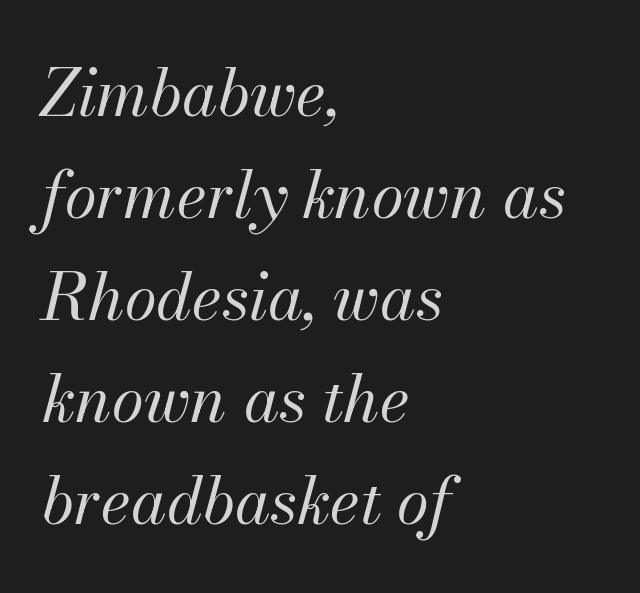
Q: Is the text bold? A: No.
Q: Is the text italic (slanted)? A: Yes, it leans right by about 13 degrees.
Q: Is the text underlined? A: No.
Q: How is the paragraph aligned? A: Left-aligned.
Q: Is the spacing between letters normal or unusually wide? A: Normal.
Q: Is the spacing between lines tight, normal or loose? A: Normal.
Q: Width (condensed, normal, or wide)? A: Normal.
Q: Stroke contrast? A: Medium.
Q: x-height? A: Small.
Q: Monospaced? A: No.
